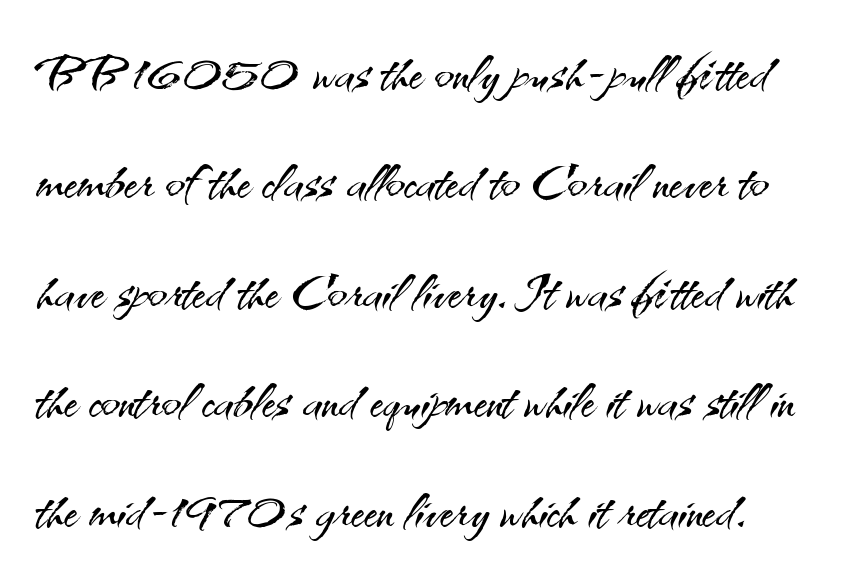
Q: Is the text bold? A: No.
Q: Is the text italic (slanted)? A: Yes.
Q: Is the typeface a serif or a sans-serif typeface? A: Sans-serif.
Q: Is the text underlined? A: No.
Q: How is the paragraph aligned? A: Left-aligned.
Q: Is the spacing between letters normal or unusually wide? A: Normal.
Q: Is the spacing between lines tight, normal or loose? A: Normal.
Q: Width (condensed, normal, or wide)? A: Normal.
Q: Stroke contrast? A: Medium.
Q: x-height? A: Small.
Q: Monospaced? A: No.
